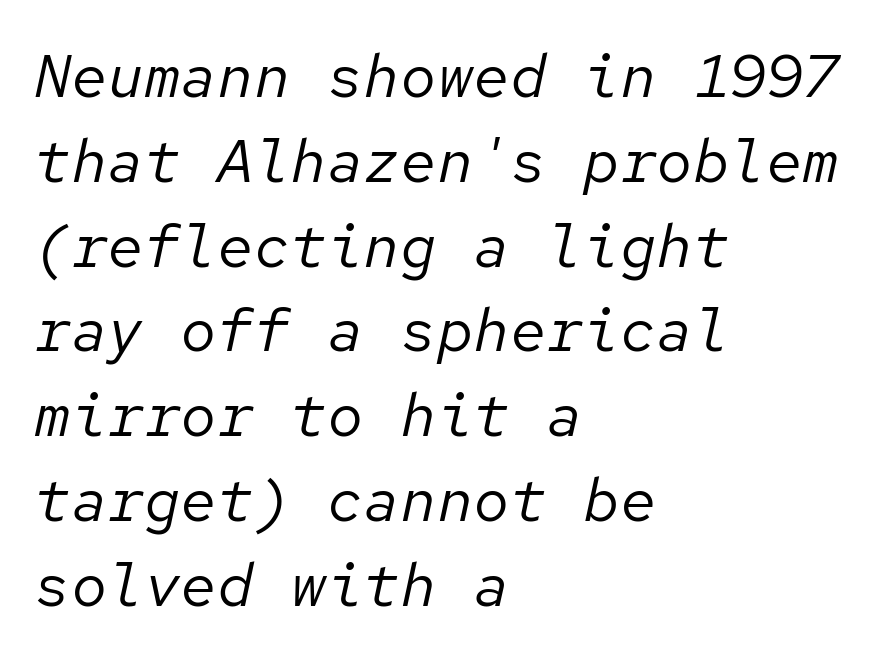
Does the copy run flush right? No — it runs flush left. You can tell it's italic because the verticals aren't actually vertical. The face used here is monospaced, like something from a code editor. Compared with typical body copy, the letter spacing here is the same. The lines sit at an ordinary, default distance from one another. These glyphs show unthickened strokes, regular width or finer.
